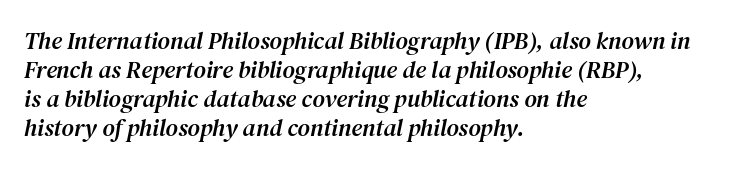
The image shows 24 px text type, italic (leaning right); set left-aligned, line spacing 1.21x, normal letter spacing, not underlined.
